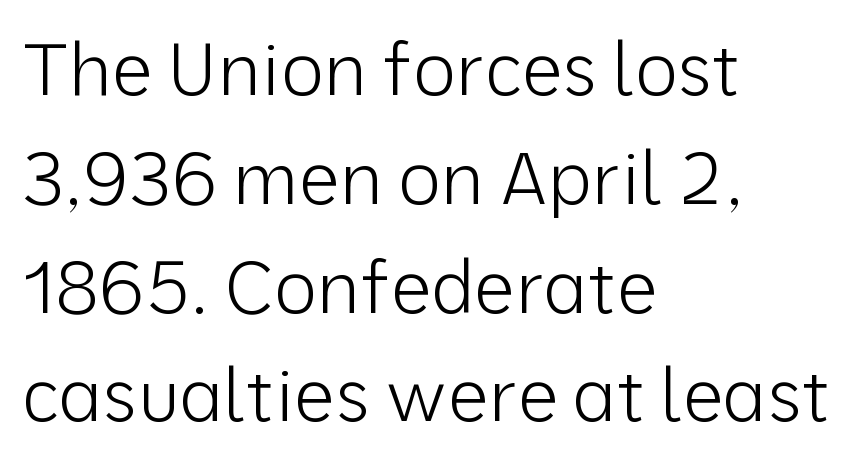
Q: Is the text bold? A: No.
Q: Is the text italic (slanted)? A: No, it is upright.
Q: Is the typeface a serif or a sans-serif typeface? A: Sans-serif.
Q: Is the text underlined? A: No.
Q: How is the paragraph aligned? A: Left-aligned.
Q: Is the spacing between letters normal or unusually wide? A: Normal.
Q: Is the spacing between lines tight, normal or loose? A: Normal.
Q: Width (condensed, normal, or wide)? A: Normal.
Q: Stroke contrast? A: Low.
Q: x-height? A: Medium.
Q: Monospaced? A: No.
